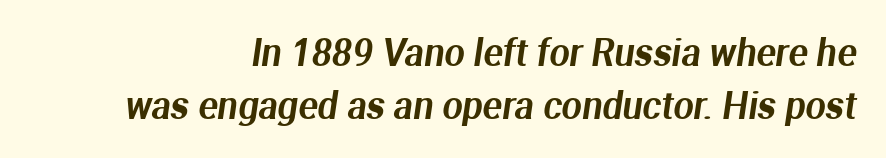
Look at the bottom of the vertical strokes: they stop flat, with no serifs. Quick note: underline off. Evenly set lines give the paragraph a standard silhouette. You could call the tracking neutral — neither tight nor loose. The letters advance in unequal steps, a hallmark of proportional type.
